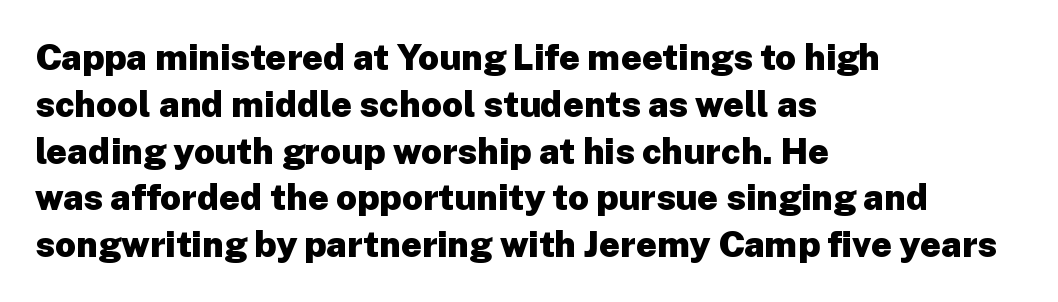
Font category for this specimen: sans-serif. These lines are rendered in a variable-pitch font. Notice how thick the strokes are: this is what a full bold looks like. How are the letters spaced? Ordinarily, with no added tracking. Line starts are locked; line ends wander.
